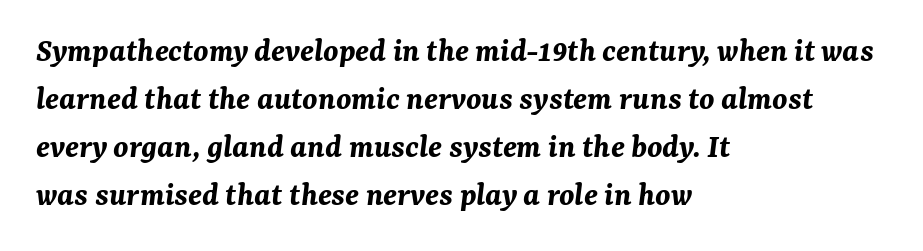
{"italic": "yes", "lean": "right", "slant_degrees": 7, "bold": "yes", "weight": "bold", "width": "normal", "stroke_contrast": "medium", "x_height": "medium", "monospaced": "no", "underline": "no", "align": "left", "line_spacing": "normal", "line_spacing_ratio": 1.41, "letter_spacing": "normal", "letter_spacing_em": 0.0, "glyph_px": 34}
